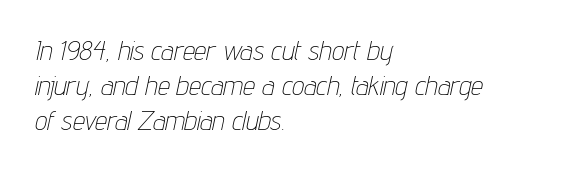
The image shows 27 px text type, italic (leaning right); set left-aligned, normal line spacing (1.3x), normal letter spacing, not underlined.
